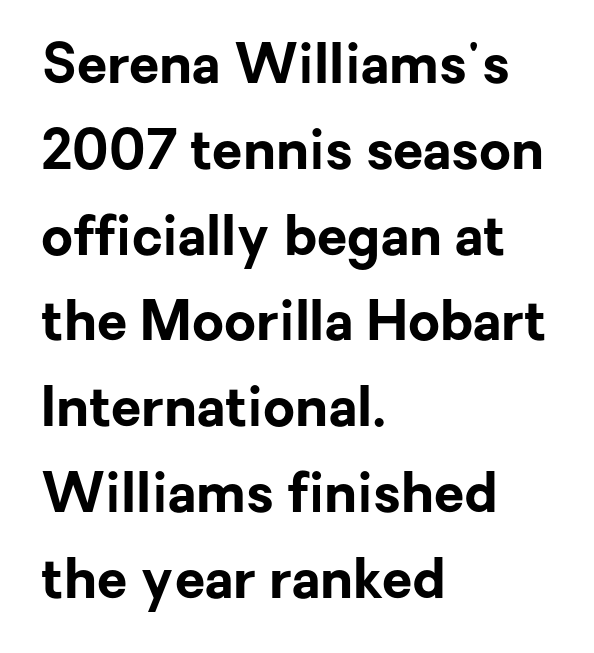
The image shows 55 px bold sans-serif type, upright; set left-aligned, normal line spacing (1.56x), normal letter spacing, not underlined; low stroke contrast and a medium x-height.
